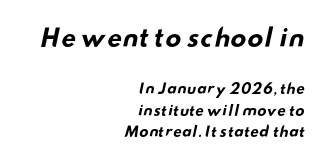
The image shows 24 px bold type; set right-aligned, normal line spacing (1.54x), normal letter spacing, not underlined; the first (top) block is 1.71x larger.
